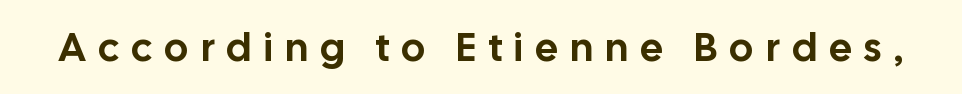
The image shows 40 px sans-serif type, upright; set unusually wide letter spacing (+0.31 em), not underlined; low stroke contrast and a medium x-height.
